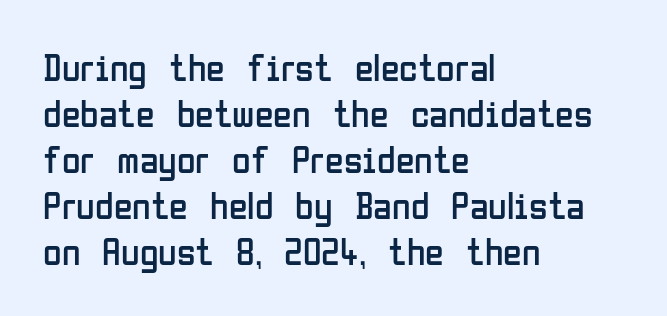
The image shows 38 px regular-weight, condensed sans-serif type, upright; set left-aligned, line spacing 1.21x, normal letter spacing, not underlined; low stroke contrast and a medium x-height.
